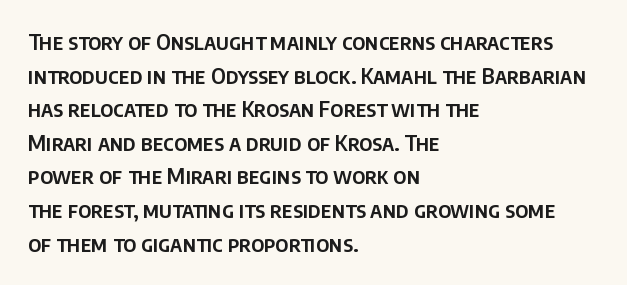
Q: Is the text italic (slanted)? A: No, it is upright.
Q: Is the text underlined? A: No.
Q: How is the paragraph aligned? A: Left-aligned.
Q: Is the spacing between letters normal or unusually wide? A: Normal.
Q: Is the spacing between lines tight, normal or loose? A: Normal.
